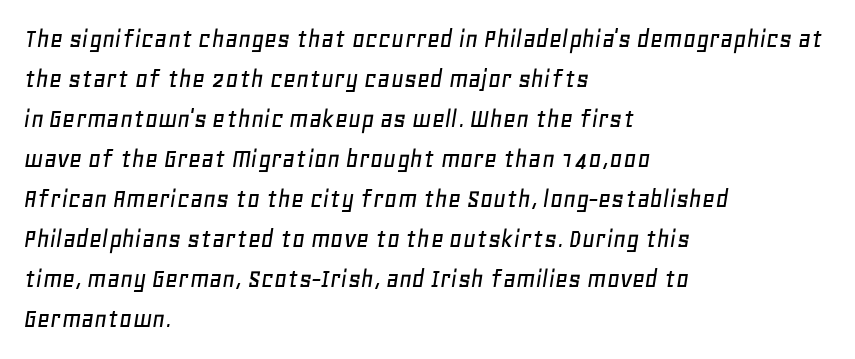
{"italic": "yes", "lean": "right", "slant_degrees": 11, "width": "normal", "stroke_contrast": "low", "x_height": "large", "monospaced": "no", "underline": "no", "align": "left", "line_spacing": "normal", "line_spacing_ratio": 1.43, "letter_spacing": "normal", "letter_spacing_em": 0.0, "glyph_px": 28}
